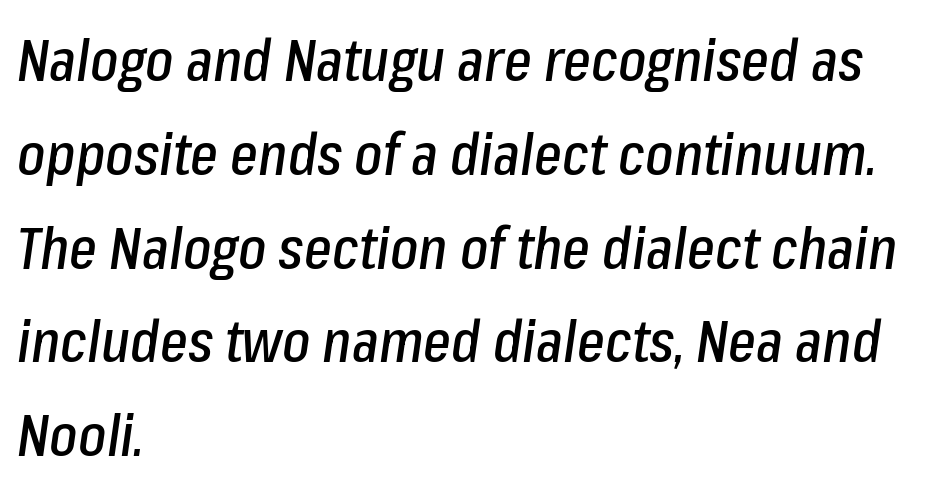
{"italic": "yes", "lean": "right", "slant_degrees": 8, "width": "condensed", "stroke_contrast": "low", "x_height": "medium", "monospaced": "no", "underline": "no", "align": "left", "line_spacing": "normal", "line_spacing_ratio": 1.59, "letter_spacing": "normal", "letter_spacing_em": 0.0, "glyph_px": 59}
